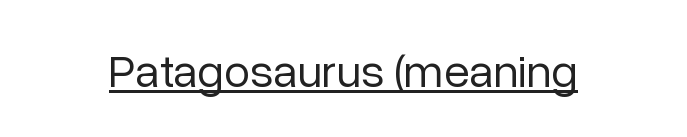
{"serif": "no", "italic": "no", "bold": "no", "weight": "regular", "width": "normal", "stroke_contrast": "low", "x_height": "medium", "monospaced": "no", "underline": "yes", "letter_spacing": "normal", "letter_spacing_em": 0.0, "glyph_px": 47}
